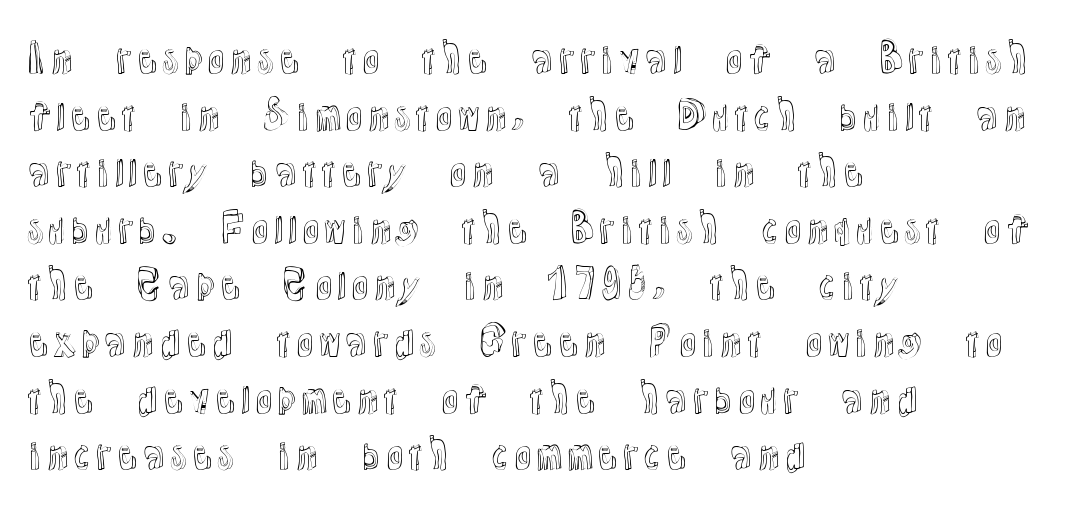
Q: Is the text italic (slanted)? A: No, it is upright.
Q: Is the text underlined? A: No.
Q: How is the paragraph aligned? A: Left-aligned.
Q: Is the spacing between letters normal or unusually wide? A: Normal.
Q: Is the spacing between lines tight, normal or loose? A: Normal.
Q: Width (condensed, normal, or wide)? A: Normal.
Q: x-height? A: Medium.
Q: Monospaced? A: No.
